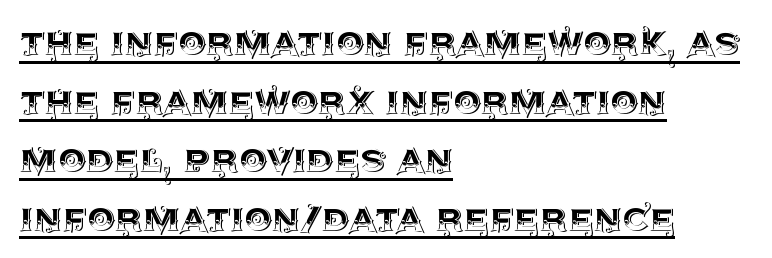
Designer's note — italics off, roman on. A rule runs beneath these lines of type. The leading is moderate, giving the passage an even texture. Each letter keeps its own natural width here, so spacing adapts to shape. The setting favours the left margin, as ordinary paragraphs usually do. There is no visible air inserted between adjacent glyphs.
